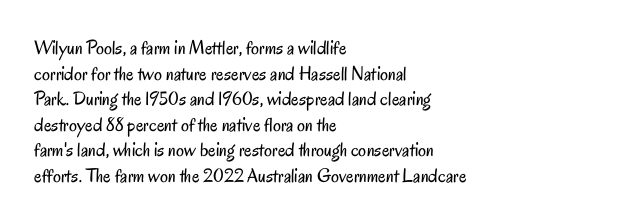
The image shows 20 px text type, upright; set left-aligned, normal line spacing (1.28x), normal letter spacing, not underlined.
